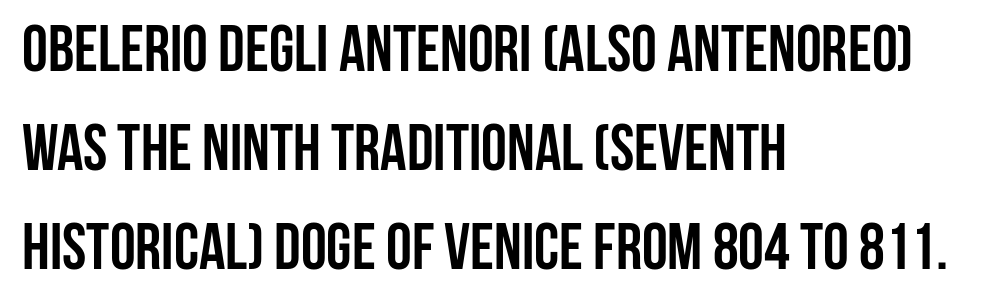
The image shows 65 px semibold, condensed sans-serif type, upright; set left-aligned, normal line spacing (1.52x), normal letter spacing, not underlined; low stroke contrast and a large x-height.
